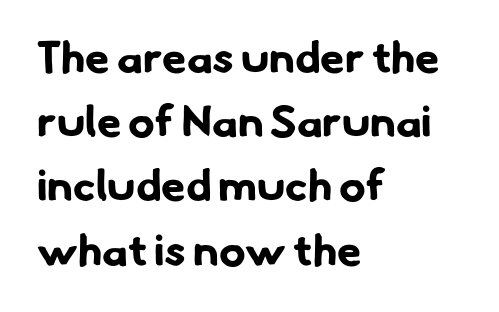
Has an underline been added? It has not. Looks like regular typesetting: each glyph gets only the width it needs. Nothing sits at the stroke ends, so this counts as sans-serif. Glyph-to-glyph distance matches everyday printed text.
